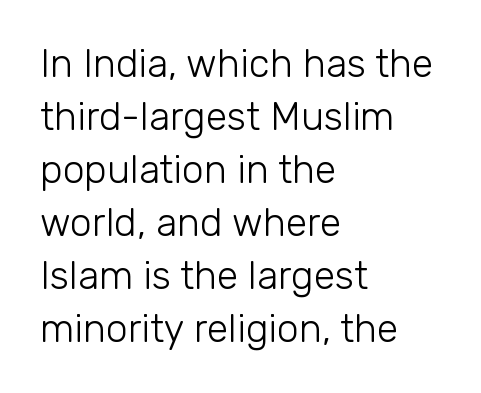
The type family on display is of the sans-serif kind. Each row of text sits above clean, open space. Where is the straight margin? On the left. The face used here is proportionally spaced, like ordinary book or web type. Regular leading. Italic? Not at all — the glyphs are vertical.
